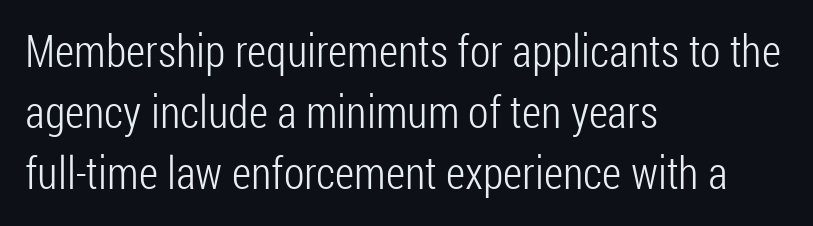
The image shows 45 px light, condensed sans-serif type, upright; set left-aligned, normal line spacing (1.36x), normal letter spacing, not underlined; low stroke contrast and a medium x-height.
